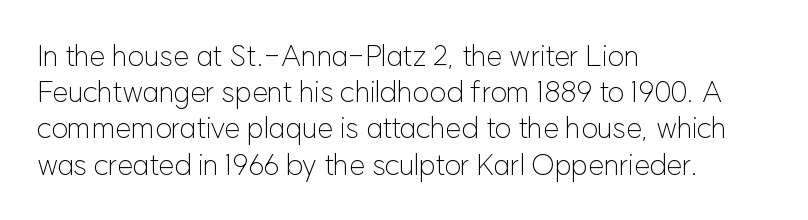
The space beneath each line is pristine and unruled. Between one letter and the next there's only the usual sliver of space. Casual observation: everything's shoved over to the left. Each new line begins a customary step beneath the previous one.
